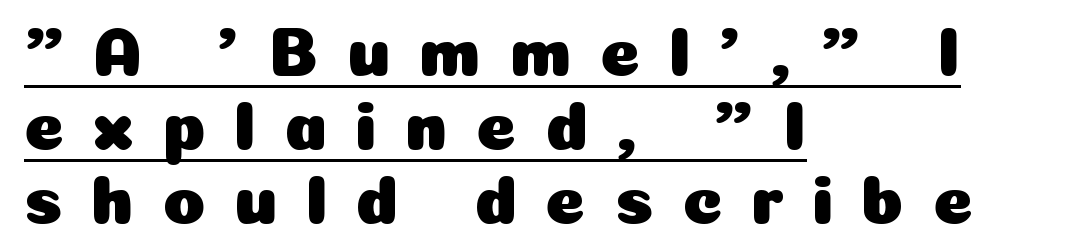
Type style note: lacks serifs. The ragged edge is on the right, which tells us the setting is flush left. Compared with undecorated copy, this sample adds a rule below the words. Is there any slant? The stems are plumb. Do the characters align in a grid? No, the font is proportional.
